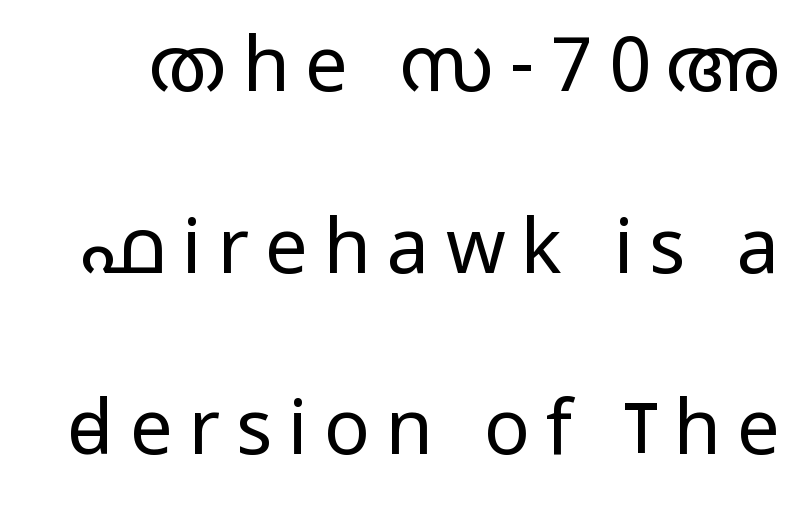
{"serif": "no", "italic": "no", "bold": "no", "weight": "regular", "width": "condensed", "stroke_contrast": "low", "x_height": "large", "monospaced": "no", "underline": "no", "line_spacing": "loose", "line_spacing_ratio": 2.39, "letter_spacing": "wide", "letter_spacing_em": 0.21, "glyph_px": 76}
